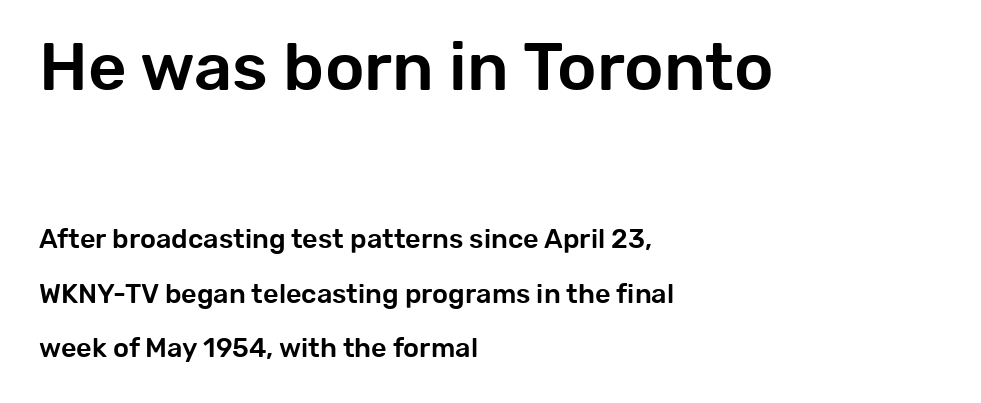
{"serif": "no", "italic": "no", "width": "normal", "stroke_contrast": "low", "x_height": "medium", "monospaced": "no", "underline": "no", "align": "left", "line_spacing": "loose", "line_spacing_ratio": 2.01, "letter_spacing": "normal", "letter_spacing_em": 0.0, "larger_block": "first", "size_ratio": 2.48, "glyph_px": 67}
